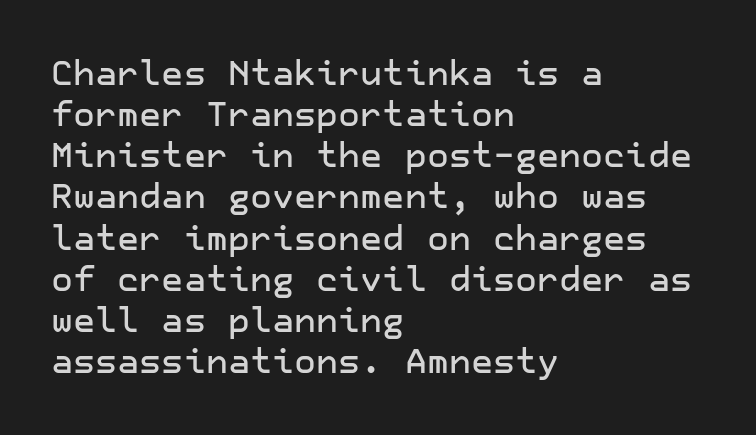
Q: Is the text italic (slanted)? A: No, it is upright.
Q: Is the typeface a serif or a sans-serif typeface? A: Sans-serif.
Q: Is the text underlined? A: No.
Q: How is the paragraph aligned? A: Left-aligned.
Q: Is the spacing between letters normal or unusually wide? A: Normal.
Q: Width (condensed, normal, or wide)? A: Normal.
Q: Stroke contrast? A: Low.
Q: x-height? A: Medium.
